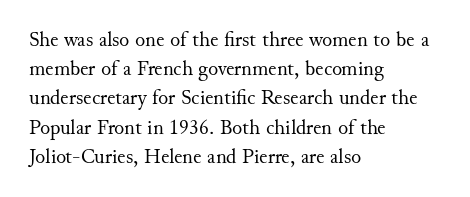
Tracking here is standard; glyphs follow each other at the usual distance. Heft: none added — not bold. These lines are set flush left with a ragged right edge. The letters stand straight up with perfectly vertical stems. Has an underline been added? It has not.
